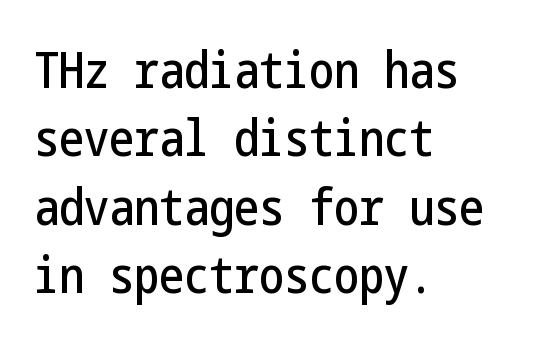
The image shows 50 px condensed sans-serif type, upright; set left-aligned, normal line spacing (1.37x), normal letter spacing, not underlined; low stroke contrast and a medium x-height.
